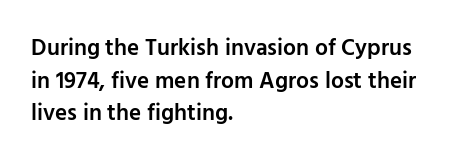
Q: Is the text bold? A: Semi-bold.
Q: Is the text italic (slanted)? A: No, it is upright.
Q: Is the text underlined? A: No.
Q: How is the paragraph aligned? A: Left-aligned.
Q: Is the spacing between letters normal or unusually wide? A: Normal.
Q: Is the spacing between lines tight, normal or loose? A: Normal.
